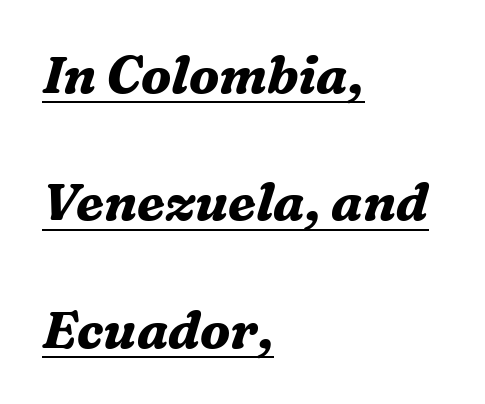
Q: Is the text bold? A: Yes.
Q: Is the text italic (slanted)? A: Yes, it leans right by about 16 degrees.
Q: Is the typeface a serif or a sans-serif typeface? A: Serif.
Q: Is the text underlined? A: Yes.
Q: How is the paragraph aligned? A: Left-aligned.
Q: Is the spacing between letters normal or unusually wide? A: Normal.
Q: Is the spacing between lines tight, normal or loose? A: Loose.
Q: Width (condensed, normal, or wide)? A: Normal.
Q: Stroke contrast? A: Medium.
Q: x-height? A: Medium.
Q: Monospaced? A: No.
